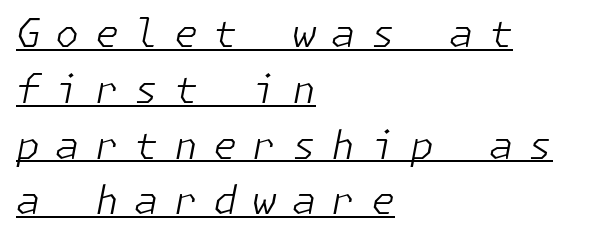
Q: Is the text bold? A: No.
Q: Is the text italic (slanted)? A: Yes, it leans right by about 11 degrees.
Q: Is the text underlined? A: Yes.
Q: How is the paragraph aligned? A: Left-aligned.
Q: Is the spacing between letters normal or unusually wide? A: Unusually wide.
Q: Is the spacing between lines tight, normal or loose? A: Normal.
Q: Width (condensed, normal, or wide)? A: Normal.
Q: Stroke contrast? A: Low.
Q: x-height? A: Medium.
